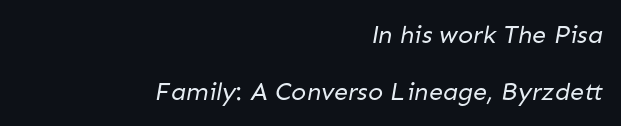
Q: Is the text bold? A: No.
Q: Is the text underlined? A: No.
Q: How is the paragraph aligned? A: Right-aligned.
Q: Is the spacing between letters normal or unusually wide? A: Normal.
Q: Is the spacing between lines tight, normal or loose? A: Loose.
